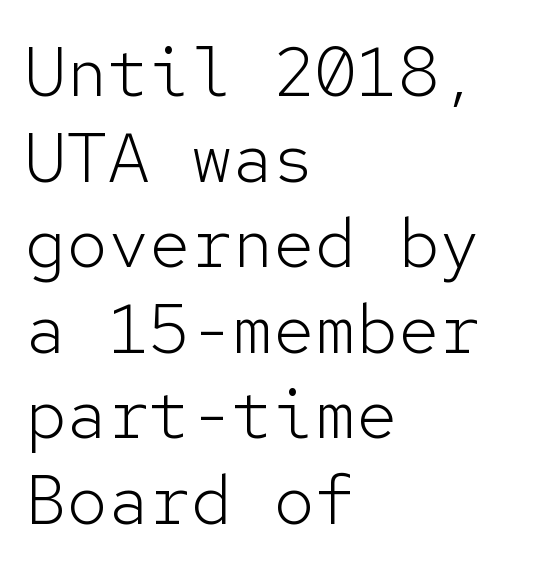
Where is the straight margin? On the left. Bold? No — there's no thickening of the strokes. Plain, unruled lines of type. The characters display no serif detailing; their extremities are plain.
